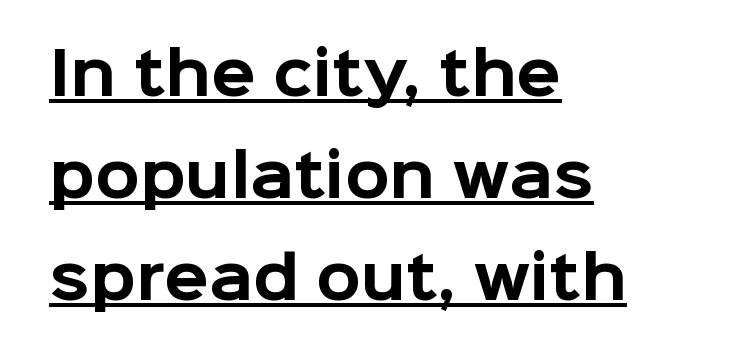
The rendering uses natural spacing where letterforms have individual widths. Ascenders rise straight up at ninety degrees. Students, note that the glyphs here touch the page at normal intervals. Each line starts at the same left margin while the right side varies. Strokes here are thick enough to call this a true bold.
